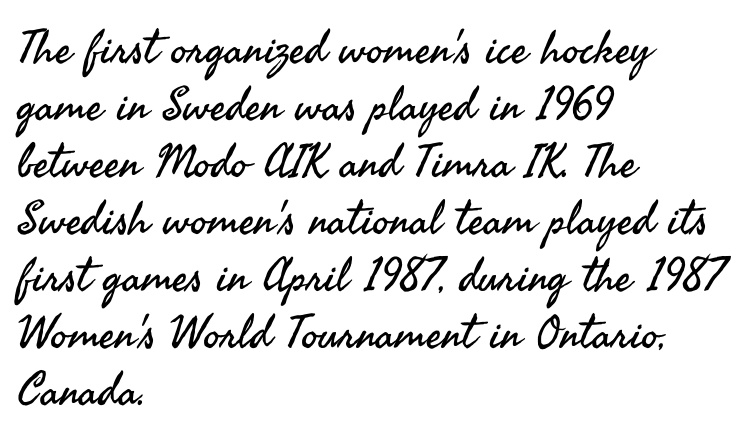
Q: Is the text bold? A: No.
Q: Is the text italic (slanted)? A: Yes.
Q: Is the typeface a serif or a sans-serif typeface? A: Sans-serif.
Q: Is the text underlined? A: No.
Q: How is the paragraph aligned? A: Left-aligned.
Q: Is the spacing between letters normal or unusually wide? A: Normal.
Q: Width (condensed, normal, or wide)? A: Normal.
Q: Stroke contrast? A: Medium.
Q: x-height? A: Small.
Q: Monospaced? A: No.
